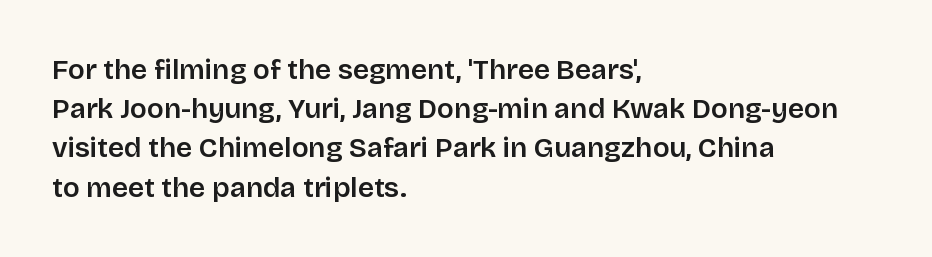
The type is set solid horizontally, with unmodified tracking. Check under the words: just untouched page. The glyphs in this specimen are sans serif. The face used here is proportionally spaced, like ordinary book or web type.
